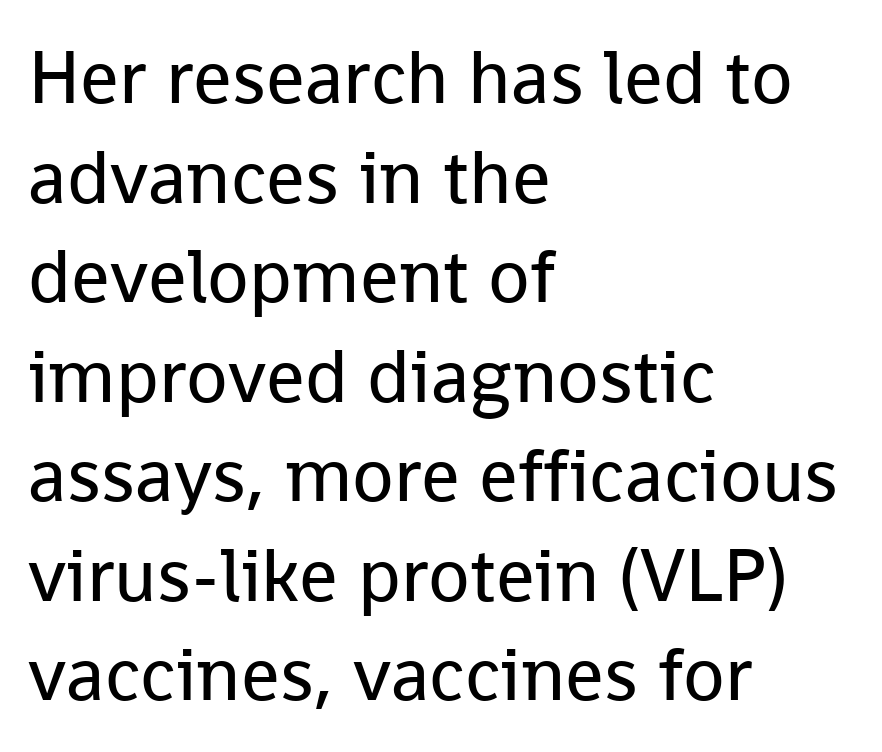
{"serif": "no", "italic": "no", "bold": "no", "weight": "regular", "width": "normal", "stroke_contrast": "low", "x_height": "medium", "monospaced": "no", "underline": "no", "align": "left", "line_spacing": "normal", "line_spacing_ratio": 1.31, "letter_spacing": "normal", "letter_spacing_em": 0.0, "glyph_px": 76}
